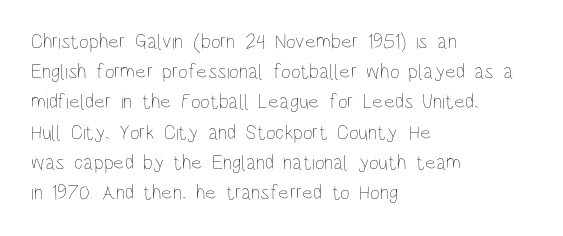
The image shows 21 px text type, upright; set left-aligned, normal line spacing (1.44x), normal letter spacing, not underlined.
